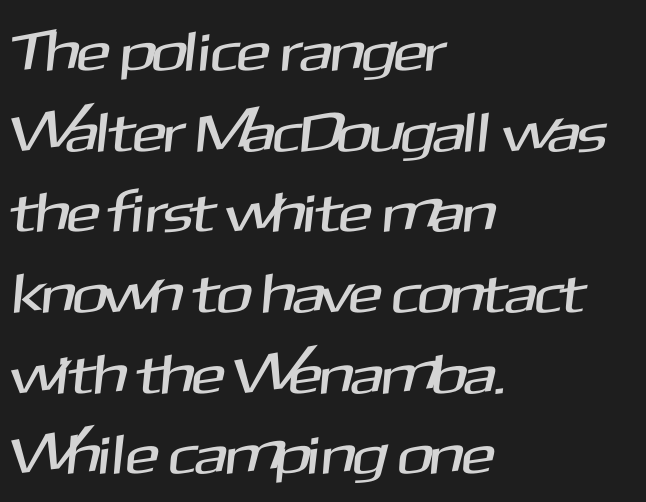
These lines stack with their left ends in a neat column. No extra tracking has been applied to these lines. The foot of each line stays bare and open. Quick note: interline space is typical. Grotesque or geometric, the face here clearly has no serifs. You could not count columns in this text — the font is proportionally spaced.
